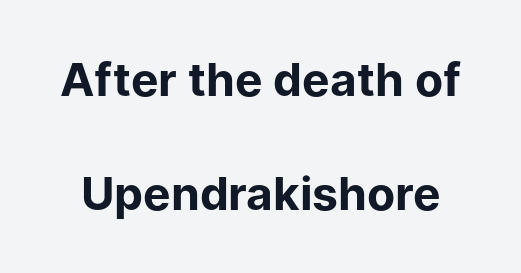
The image shows 46 px bold sans-serif type, upright; set loose line spacing (2.47x), normal letter spacing, not underlined; low stroke contrast and a medium x-height.
